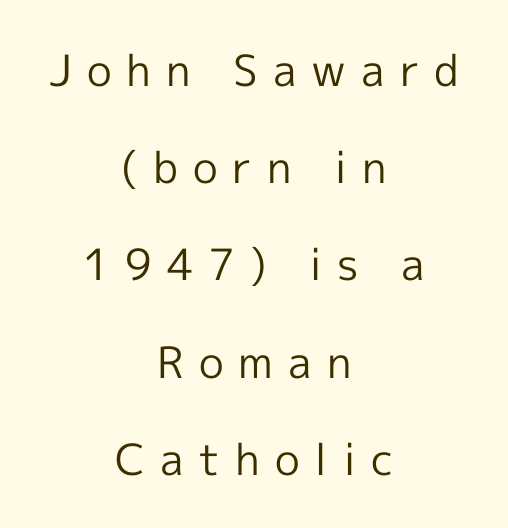
{"serif": "no", "italic": "no", "bold": "no", "weight": "regular", "width": "normal", "x_height": "medium", "monospaced": "no", "underline": "no", "align": "center", "line_spacing": "loose", "line_spacing_ratio": 2.26, "letter_spacing": "wide", "letter_spacing_em": 0.35, "glyph_px": 43}
